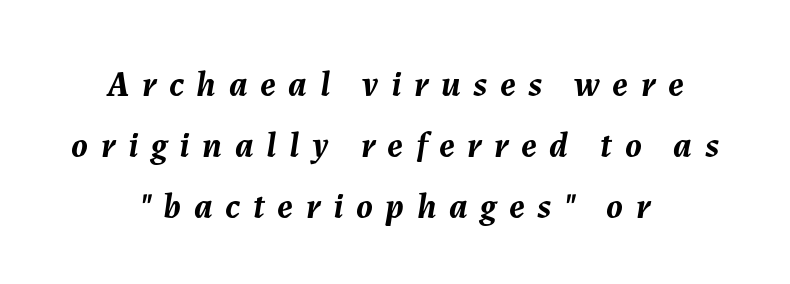
The image shows 36 px semibold type, italic (leaning right); set centered, normal line spacing (1.7x), unusually wide letter spacing (+0.35 em), not underlined; medium stroke contrast and a medium x-height.
